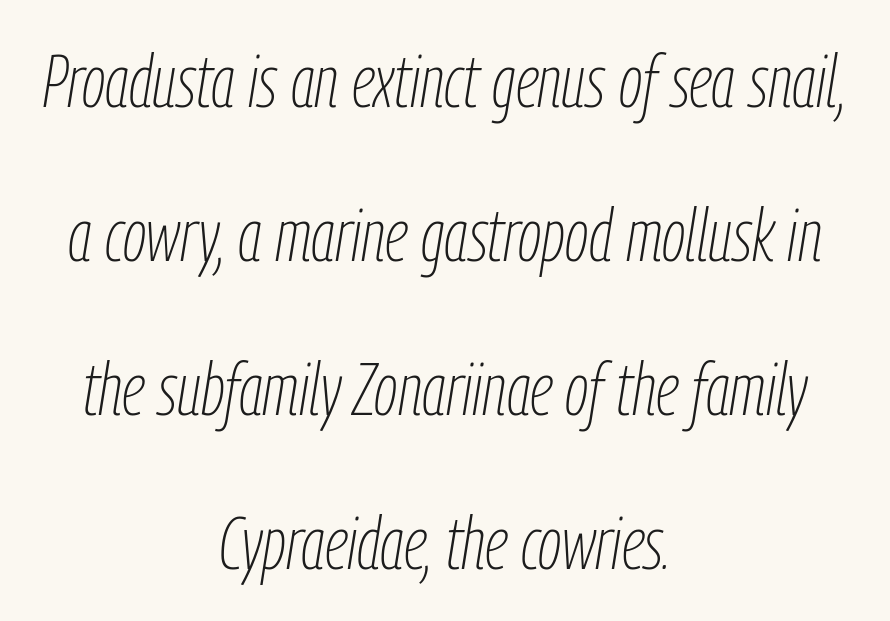
Q: Is the text bold? A: No.
Q: Is the text italic (slanted)? A: Yes, it leans right by about 9 degrees.
Q: Is the text underlined? A: No.
Q: How is the paragraph aligned? A: Centered.
Q: Is the spacing between letters normal or unusually wide? A: Normal.
Q: Is the spacing between lines tight, normal or loose? A: Loose.
Q: Width (condensed, normal, or wide)? A: Condensed.
Q: Stroke contrast? A: Low.
Q: x-height? A: Medium.
Q: Monospaced? A: No.
